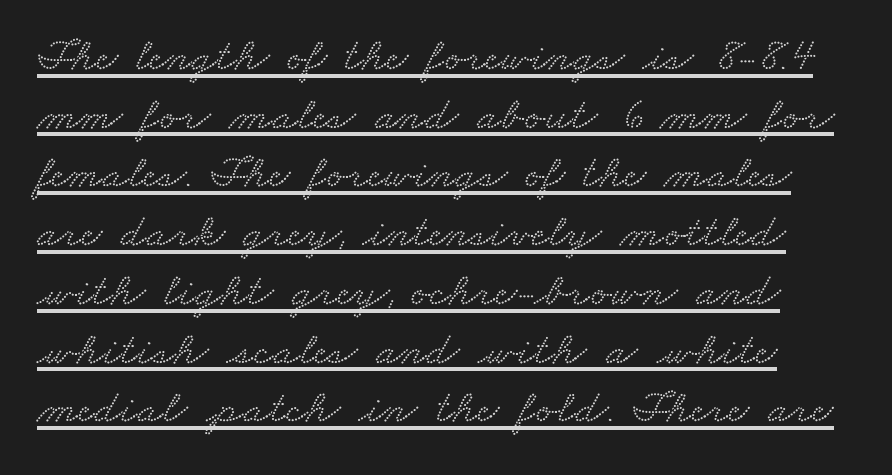
These lines are rendered in a variable-pitch font. These lines keep a tight, regular rhythm from letter to letter. This sample keeps an unexceptional amount of space between lines. The face used here appears with an underline applied.
